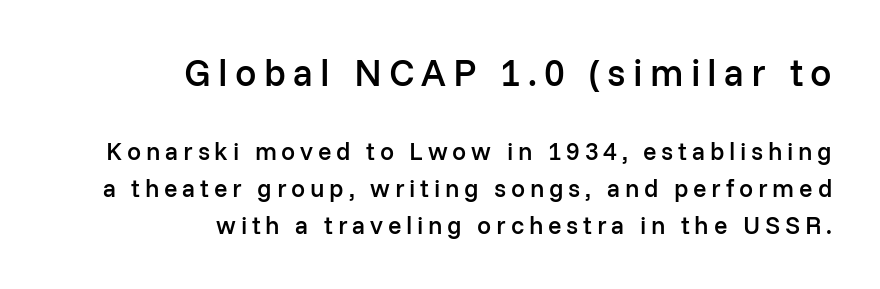
{"serif": "no", "italic": "no", "bold": "semi", "weight": "semibold", "width": "normal", "stroke_contrast": "low", "x_height": "medium", "monospaced": "no", "underline": "no", "align": "right", "line_spacing": "normal", "line_spacing_ratio": 1.48, "larger_block": "first", "size_ratio": 1.52, "glyph_px": 38}
